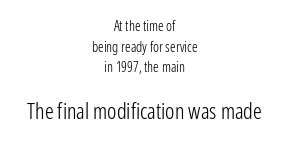
If you squint, the bottom block still reads clearly — it's the larger of the two. Designer's note — italics off, roman on. Is the block centered? Yes — each line is placed symmetrically about the middle. The gap between lines stays unmarked. On a weight scale, this lands at 450 or below.
